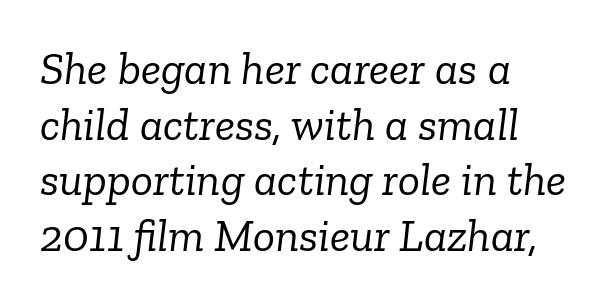
Q: Is the text bold? A: No.
Q: Is the text italic (slanted)? A: Yes, it leans right by about 6 degrees.
Q: Is the typeface a serif or a sans-serif typeface? A: Serif.
Q: Is the text underlined? A: No.
Q: How is the paragraph aligned? A: Left-aligned.
Q: Is the spacing between letters normal or unusually wide? A: Normal.
Q: Width (condensed, normal, or wide)? A: Normal.
Q: Stroke contrast? A: Low.
Q: x-height? A: Medium.
Q: Monospaced? A: No.
